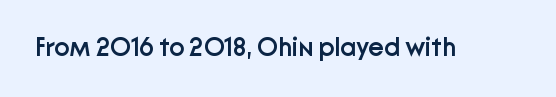
{"italic": "no", "bold": "semi", "underline": "no", "letter_spacing": "normal", "letter_spacing_em": 0.0, "glyph_px": 26}
